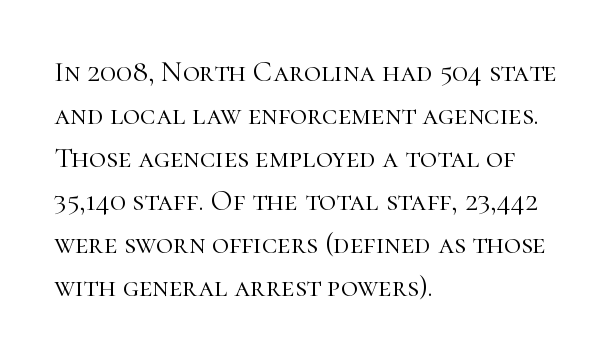
A normal amount of white space separates one row of letters from the next. Here the designer chose a conventional face with non-uniform glyph widths. Posture: upright roman. Letters rest on an invisible, unmarked baseline. The horizontal fit of the characters is conventional and even. A serif font was chosen for this passage.
